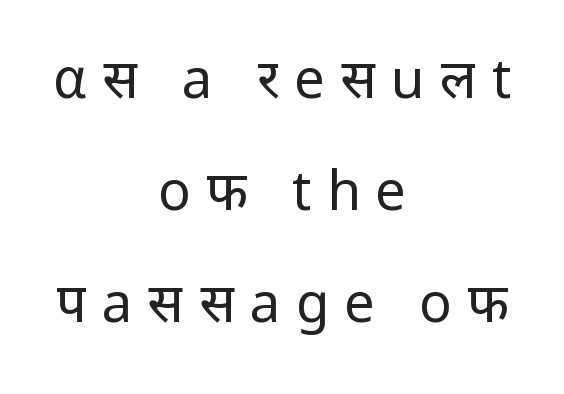
{"serif": "no", "italic": "no", "bold": "no", "weight": "regular", "width": "normal", "stroke_contrast": "low", "x_height": "medium", "monospaced": "no", "underline": "no", "align": "center", "line_spacing": "loose", "line_spacing_ratio": 2.07, "letter_spacing": "wide", "letter_spacing_em": 0.28, "glyph_px": 54}
